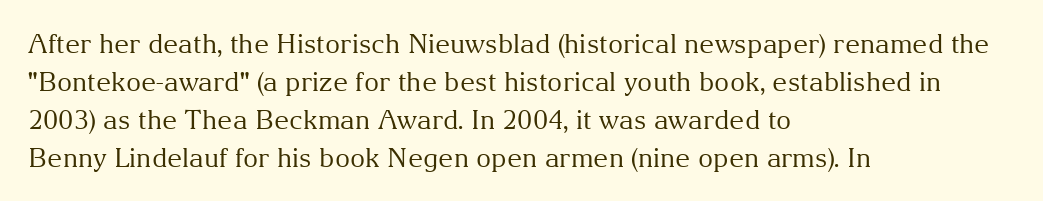
{"italic": "no", "bold": "no", "underline": "no", "align": "left", "line_spacing": "normal", "line_spacing_ratio": 1.46, "letter_spacing": "normal", "letter_spacing_em": 0.0, "glyph_px": 26}
